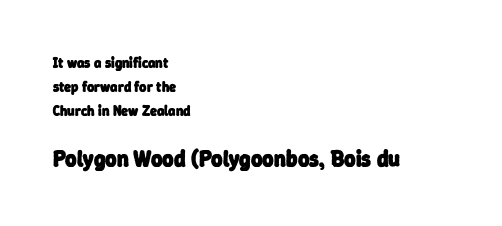
{"bold": "yes", "underline": "no", "align": "left", "line_spacing_ratio": 1.72, "letter_spacing": "normal", "letter_spacing_em": 0.0, "larger_block": "second", "size_ratio": 1.57, "glyph_px": 22}
